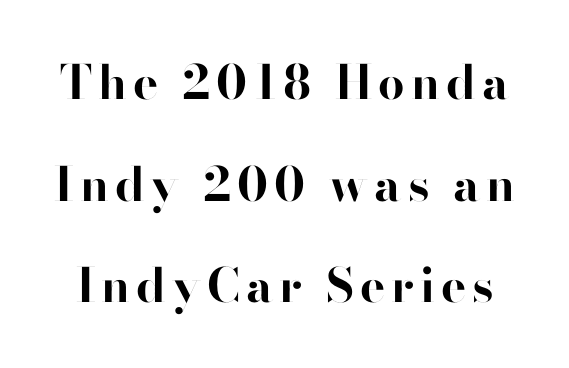
{"serif": "no", "italic": "no", "bold": "yes", "weight": "bold", "width": "normal", "stroke_contrast": "high", "x_height": "small", "monospaced": "no", "underline": "no", "line_spacing": "loose", "line_spacing_ratio": 2.16, "glyph_px": 47}
